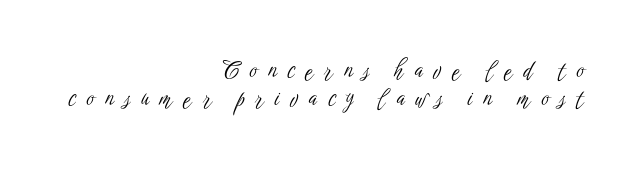
The image shows 23 px text type; set right-aligned, line spacing 1.22x, unusually wide letter spacing (+0.47 em), not underlined.
